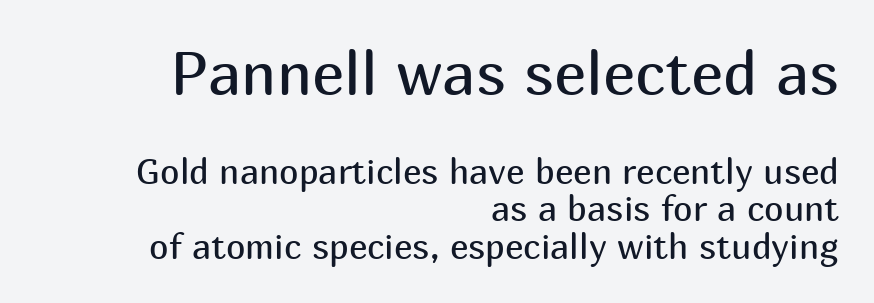
The image shows 61 px regular-weight sans-serif type, upright; set right-aligned, tight line spacing (1.08x), normal letter spacing, not underlined; the first (top) block is 1.74x larger; medium stroke contrast and a medium x-height.
